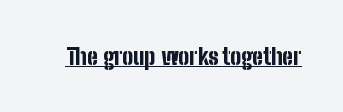
Heavy, bold letterforms. A rule runs beneath these lines of type. The type is set solid horizontally, with unmodified tracking. The lettering stays uniformly vertical, giving the passage a roman look.
